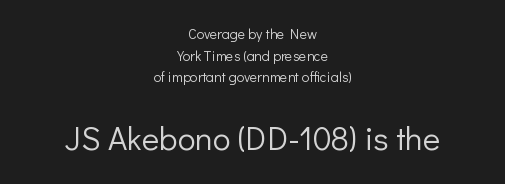
{"serif": "no", "italic": "no", "bold": "no", "weight": "light", "width": "normal", "stroke_contrast": "low", "x_height": "medium", "monospaced": "no", "underline": "no", "align": "center", "line_spacing": "normal", "line_spacing_ratio": 1.54, "letter_spacing": "normal", "letter_spacing_em": 0.0, "larger_block": "second", "size_ratio": 2.36, "glyph_px": 33}
